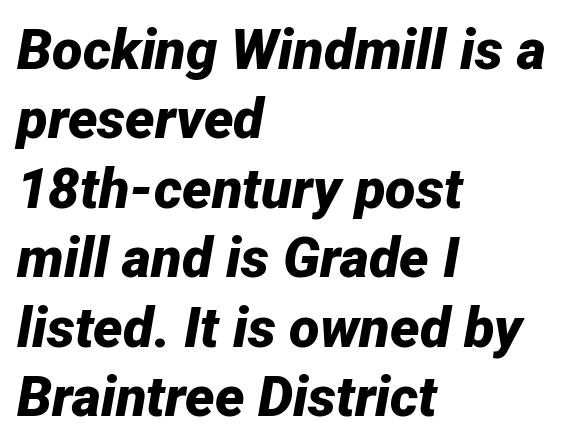
{"italic": "yes", "lean": "right", "slant_degrees": 12, "bold": "yes", "weight": "bold", "width": "normal", "stroke_contrast": "low", "x_height": "medium", "monospaced": "no", "underline": "no", "align": "left", "line_spacing_ratio": 1.24, "letter_spacing": "normal", "letter_spacing_em": 0.0, "glyph_px": 56}
